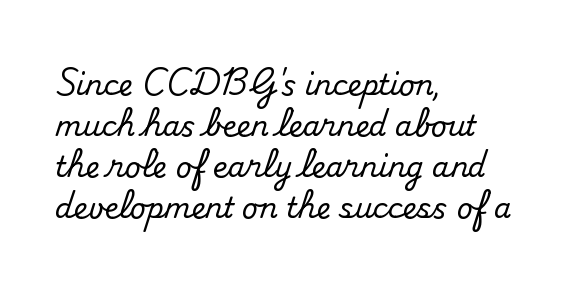
Reading down the block, your eye returns to a fixed left position each line. The designer left line spacing at the default. The face used here is proportionally spaced, like ordinary book or web type. The gaps between neighbouring characters are ordinary and unremarkable. Yep, those are serifs on the letters.
